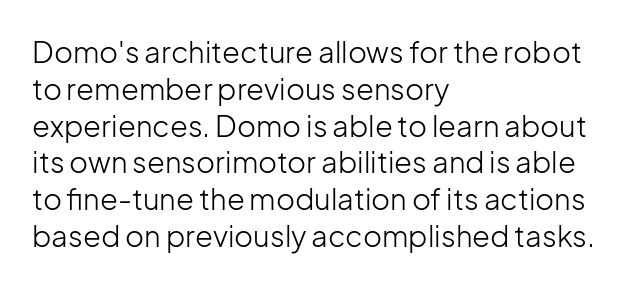
{"serif": "no", "italic": "no", "bold": "no", "weight": "light", "width": "normal", "stroke_contrast": "low", "x_height": "medium", "monospaced": "no", "underline": "no", "align": "left", "line_spacing": "normal", "line_spacing_ratio": 1.27, "letter_spacing": "normal", "letter_spacing_em": 0.0, "glyph_px": 29}
